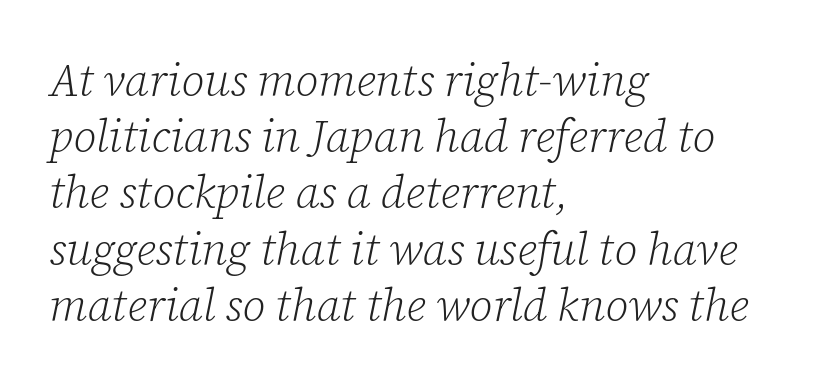
{"serif": "yes", "italic": "yes", "lean": "right", "slant_degrees": 12, "bold": "no", "weight": "light", "width": "normal", "stroke_contrast": "low", "x_height": "medium", "monospaced": "no", "underline": "no", "align": "left", "line_spacing": "normal", "line_spacing_ratio": 1.25, "letter_spacing": "normal", "letter_spacing_em": 0.0, "glyph_px": 45}
